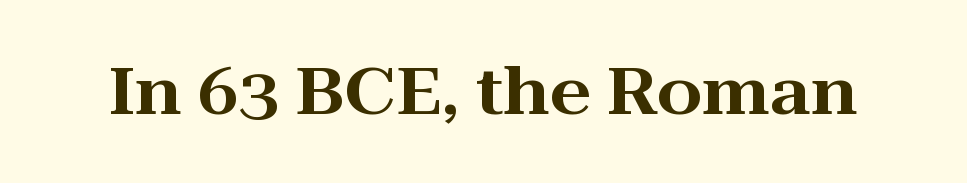
Beneath every word, the page is bare. The letters advance in unequal steps, a hallmark of proportional type. This sample uses a serif face. No extra tracking has been applied to these lines. If you drew a line through each stem, it would be perfectly vertical.
